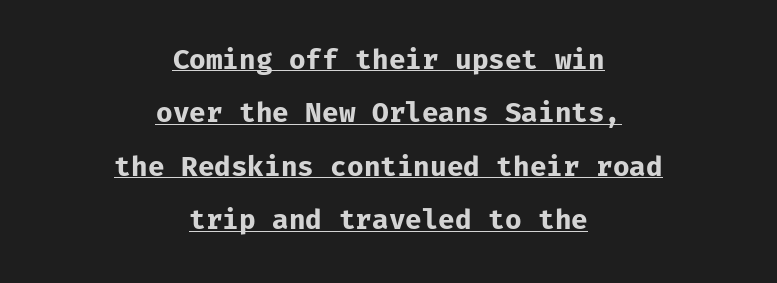
The leading is generous, giving the passage an open texture. The axis of the letterforms is exactly vertical. You can see a thin bar hugging the bottom of the glyphs. The type is set solid horizontally, with unmodified tracking.
